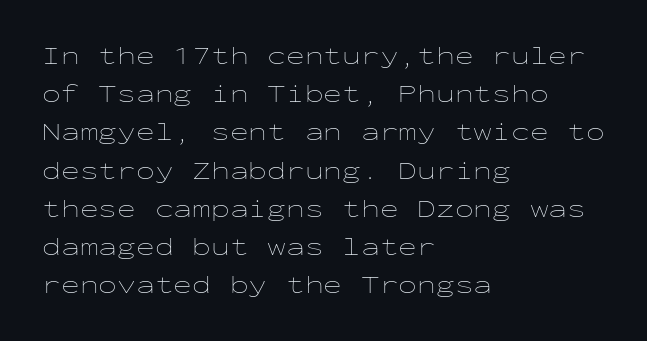
The glyphs are unaccompanied by any horizontal stroke below them. Posture: vertical. These lines keep a tight, regular rhythm from letter to letter. Interline gaps are of average width in this sample. The paragraph shown leans on its left margin.
